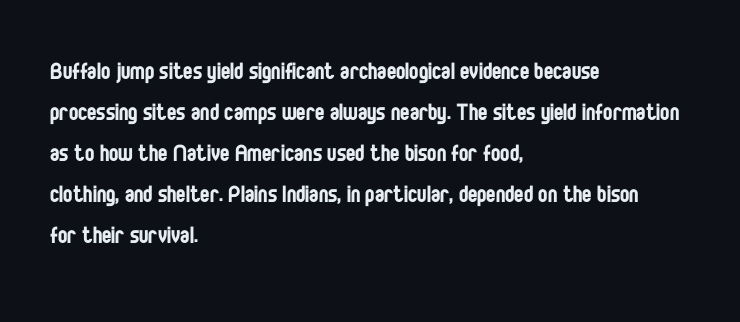
Anything drawn beneath the words? Only blank space. In terms of posture, this sample is upright. Observe the absence of serifs on each vertical stroke in this sample. Weight: in the light-to-regular range. How are the letters spaced? Ordinarily, with no added tracking.
